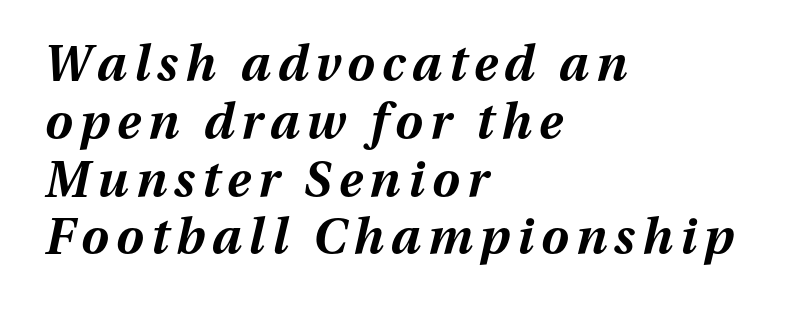
The letters advance in unequal steps, a hallmark of proportional type. Layout note: lines flush left. Yep, that's italic — everything's leaning. The zone under the glyphs is completely vacant.
